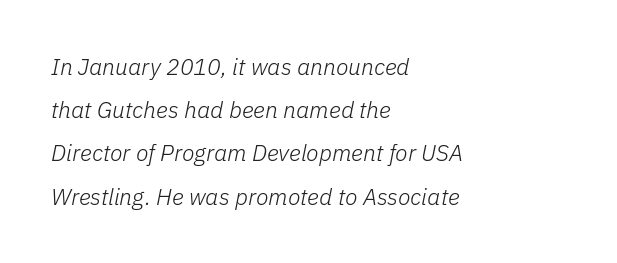
{"italic": "yes", "lean": "right", "slant_degrees": 11, "bold": "no", "underline": "no", "align": "left", "line_spacing_ratio": 1.88, "letter_spacing": "normal", "letter_spacing_em": 0.0, "glyph_px": 23}
